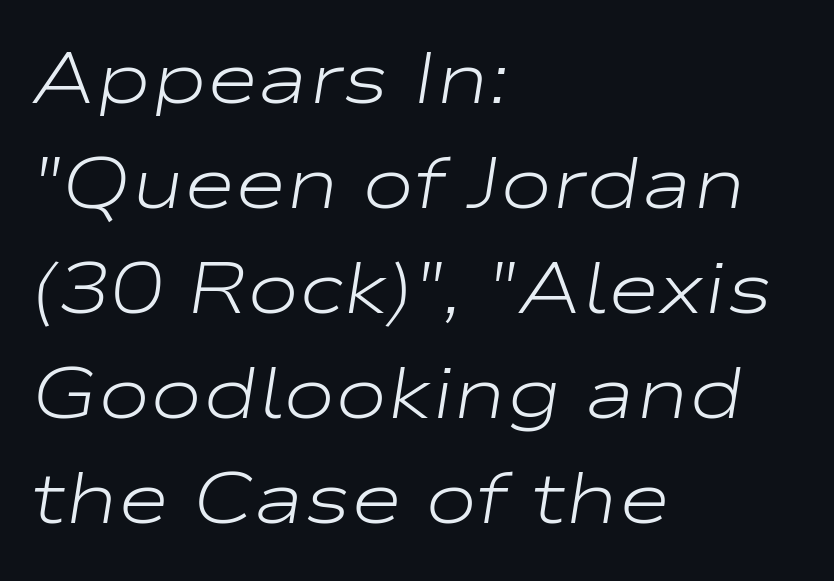
The image shows 71 px light, wide type, italic (leaning right); set left-aligned, normal line spacing (1.48x), normal letter spacing, not underlined; low stroke contrast and a medium x-height.
